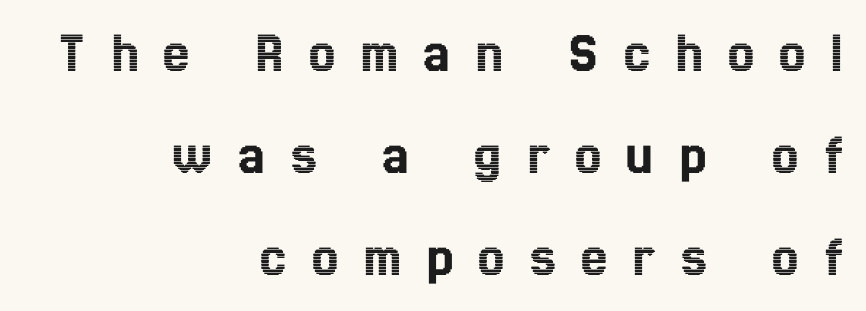
Q: Is the text italic (slanted)? A: No, it is upright.
Q: Is the text underlined? A: No.
Q: How is the paragraph aligned? A: Right-aligned.
Q: Is the spacing between letters normal or unusually wide? A: Unusually wide.
Q: Width (condensed, normal, or wide)? A: Condensed.
Q: x-height? A: Medium.
Q: Monospaced? A: No.
